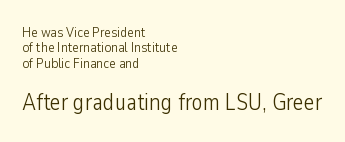
{"italic": "no", "bold": "no", "underline": "no", "align": "left", "line_spacing": "tight", "line_spacing_ratio": 1.09, "letter_spacing": "normal", "letter_spacing_em": 0.0, "larger_block": "second", "size_ratio": 1.64, "glyph_px": 23}
